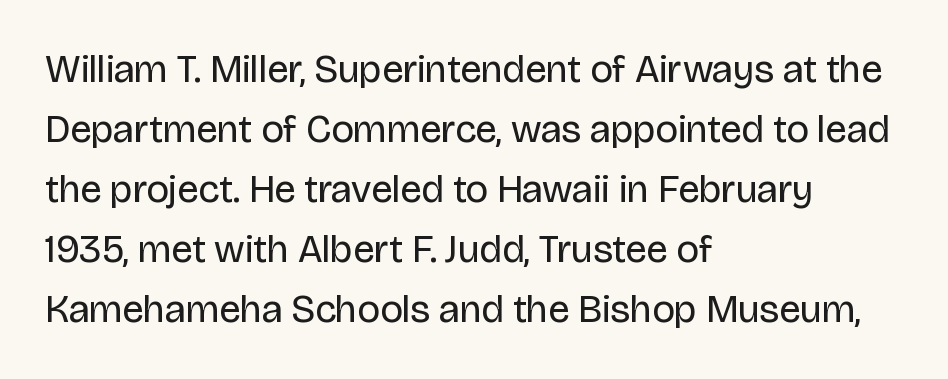
{"serif": "no", "italic": "no", "bold": "no", "weight": "regular", "width": "normal", "stroke_contrast": "low", "x_height": "large", "monospaced": "no", "underline": "no", "align": "left", "line_spacing": "normal", "line_spacing_ratio": 1.54, "letter_spacing": "normal", "letter_spacing_em": 0.0, "glyph_px": 39}
